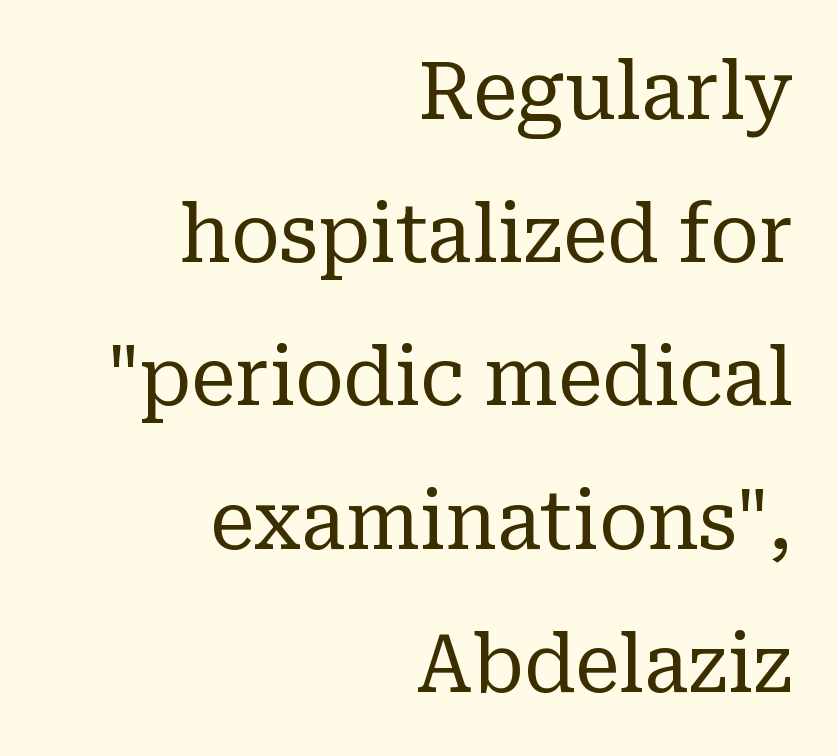
The letters carry serifs — small finishing strokes at the ends of their stems. The paragraph has a hard right edge and a soft left edge. Upright lettering throughout. No chunkiness to these letters — they're not bold. A typesetter would call this proportional, since set widths differ per character. Decoration check: the copy has no underline.
